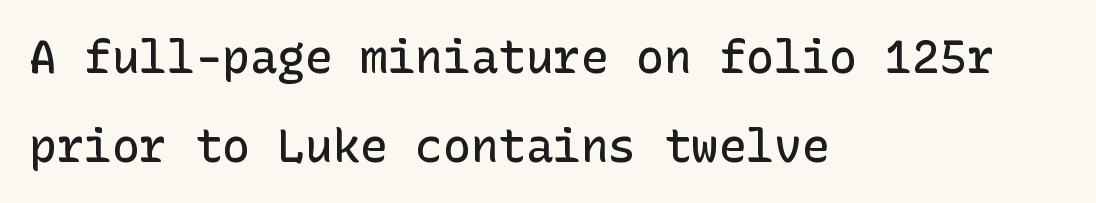
The image shows 46 px semibold sans-serif type, upright; set left-aligned, loose line spacing (1.93x), normal letter spacing, not underlined; low stroke contrast and a medium x-height.
